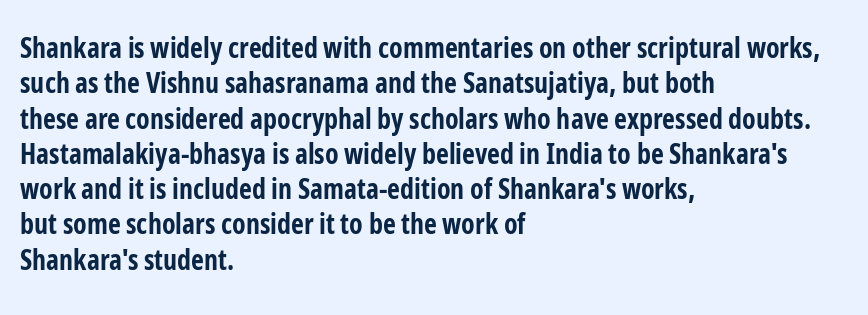
The image shows 28 px bold, condensed sans-serif type, upright; set left-aligned, normal line spacing (1.26x), normal letter spacing, not underlined; low stroke contrast and a medium x-height.
